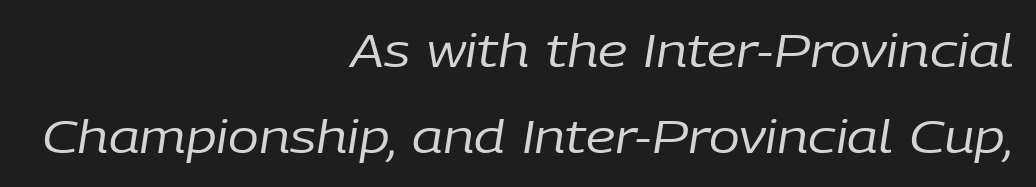
Is this a heavy cut? Hardly; it is regular or lighter. Proportional: the letters do not fall into vertical columns. Letters rest on an invisible, unmarked baseline. Characters are canted at an angle relative to the baseline's perpendicular. If you drew a ruler down the right edge, every line would touch it. Short note: letters normally spaced.
